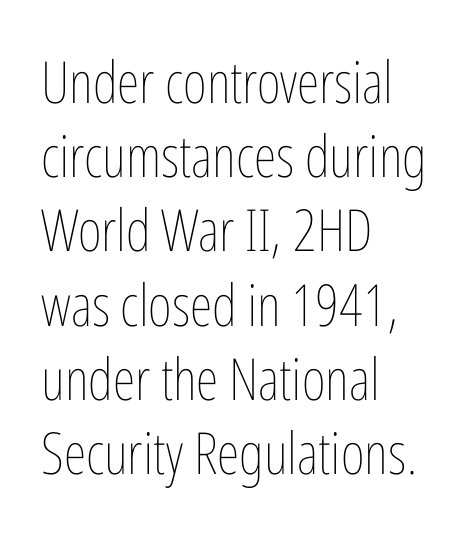
The image shows 58 px thin, condensed type, upright; set left-aligned, normal line spacing (1.28x), normal letter spacing, not underlined; low stroke contrast and a medium x-height.
